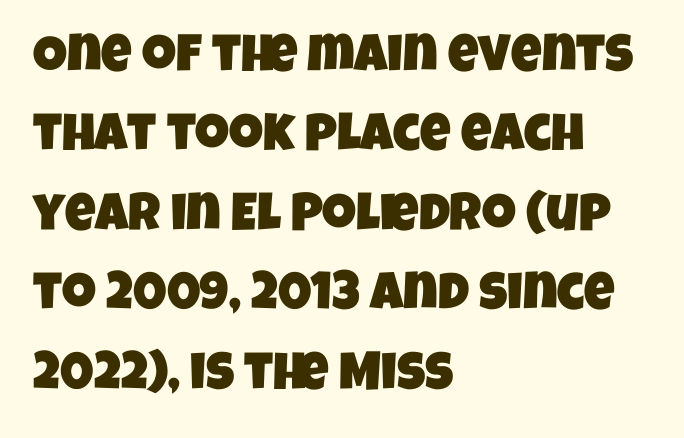
Note: no serifs on the glyphs. The vertical gap from one line to the next is medium. The text block is weighted toward the left margin, trailing off unevenly rightward. Caption: standard tracking, unaltered. You could not count columns in this text — the font is proportionally spaced. Letters rest on an invisible, unmarked baseline.
